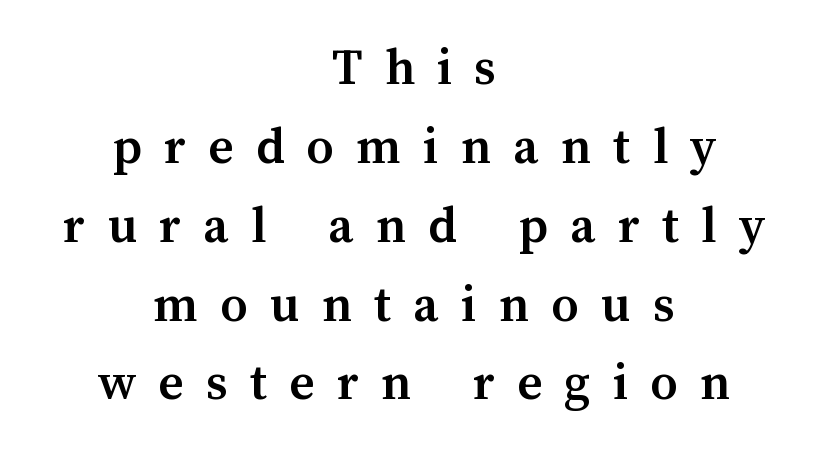
Q: Is the text bold? A: Yes.
Q: Is the text italic (slanted)? A: No, it is upright.
Q: Is the text underlined? A: No.
Q: How is the paragraph aligned? A: Centered.
Q: Is the spacing between letters normal or unusually wide? A: Unusually wide.
Q: Is the spacing between lines tight, normal or loose? A: Normal.
Q: Width (condensed, normal, or wide)? A: Normal.
Q: Stroke contrast? A: Medium.
Q: x-height? A: Medium.
Q: Monospaced? A: No.
